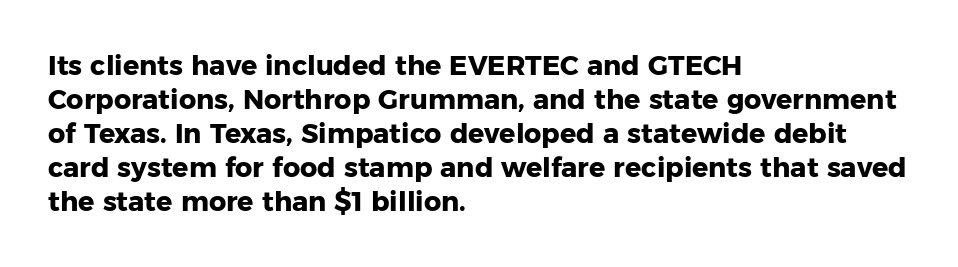
Q: Is the text bold? A: Yes.
Q: Is the text italic (slanted)? A: No, it is upright.
Q: Is the text underlined? A: No.
Q: How is the paragraph aligned? A: Left-aligned.
Q: Is the spacing between letters normal or unusually wide? A: Normal.
Q: Is the spacing between lines tight, normal or loose? A: Normal.
